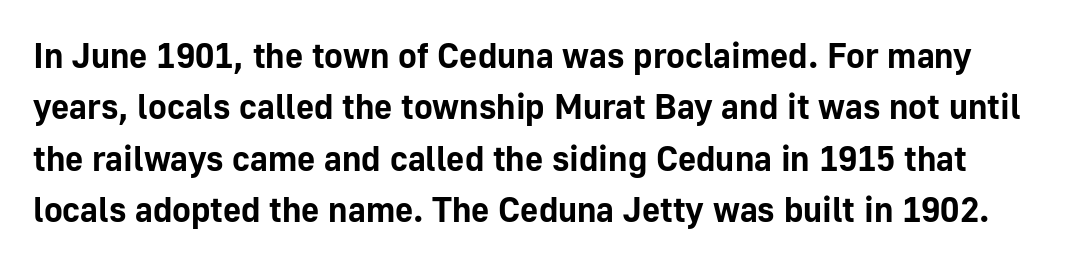
{"serif": "no", "italic": "no", "bold": "yes", "weight": "bold", "width": "normal", "stroke_contrast": "low", "x_height": "medium", "monospaced": "no", "underline": "no", "line_spacing": "normal", "line_spacing_ratio": 1.47, "letter_spacing": "normal", "letter_spacing_em": 0.0, "glyph_px": 35}
